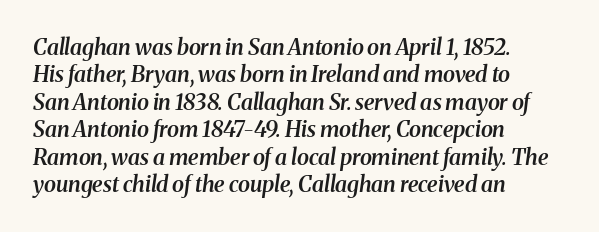
The image shows 22 px text type, italic (leaning right); set left-aligned, normal line spacing (1.25x), normal letter spacing, not underlined.
